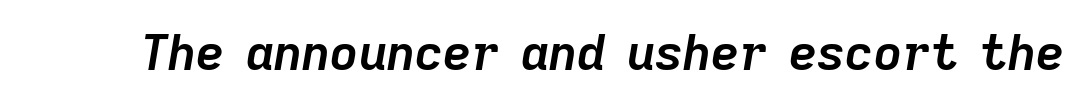
{"italic": "yes", "lean": "right", "slant_degrees": 9, "bold": "yes", "weight": "semibold", "width": "normal", "stroke_contrast": "low", "x_height": "medium", "monospaced": "no", "underline": "no", "letter_spacing": "normal", "letter_spacing_em": 0.0, "glyph_px": 49}
